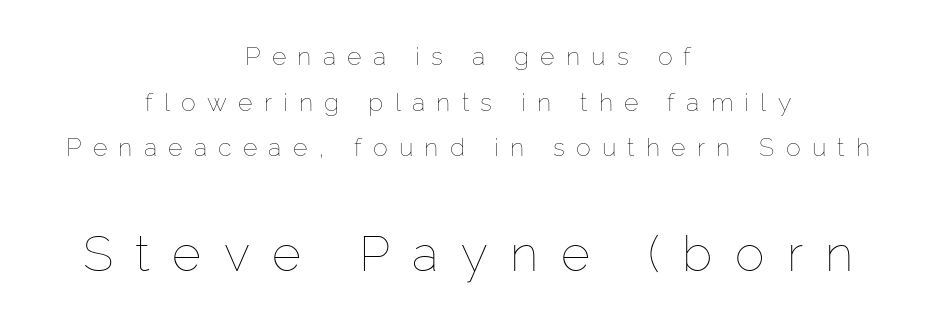
{"italic": "no", "bold": "no", "weight": "thin", "width": "normal", "stroke_contrast": "low", "x_height": "medium", "monospaced": "no", "underline": "no", "align": "center", "line_spacing_ratio": 1.83, "letter_spacing": "wide", "letter_spacing_em": 0.45, "larger_block": "second", "size_ratio": 2.0, "glyph_px": 50}
